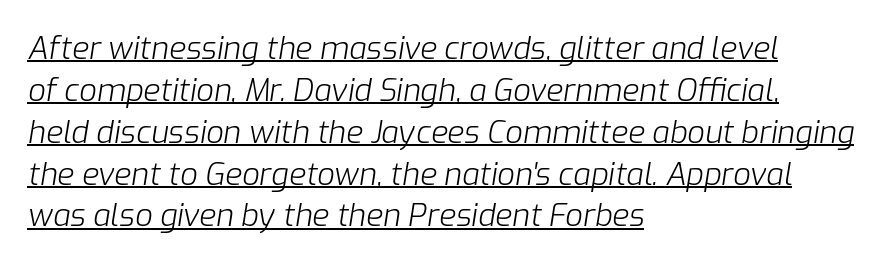
The image shows 31 px light type, italic (leaning right); set left-aligned, normal line spacing (1.35x), normal letter spacing, underlined; low stroke contrast and a medium x-height.
